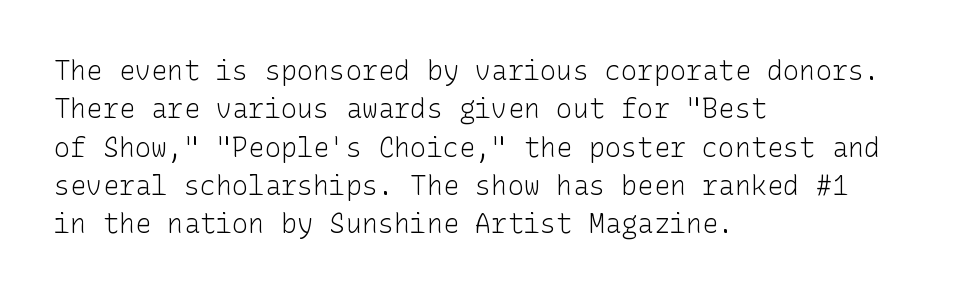
Every row of glyphs begins at an identical x-position on the left. A roman cut, with each character standing at attention. Does the leading feel generous? No, just average. The tracking reads as untouched default to a designer's eye.
